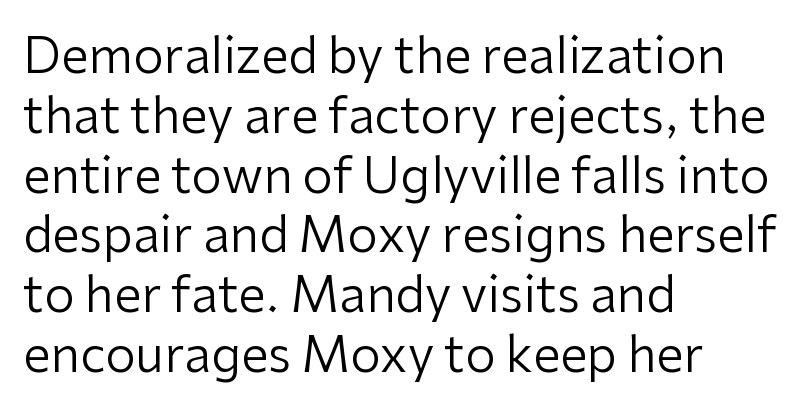
No chunkiness to these letters — they're not bold. Has an underline been added? It has not. Italic? Not at all — the glyphs are vertical. Honestly, the letter spacing is just normal — you wouldn't notice it. This rendering uses left alignment, leaving the right contour irregular. Check where the strokes stop: nothing finishes them off — pure sans.
